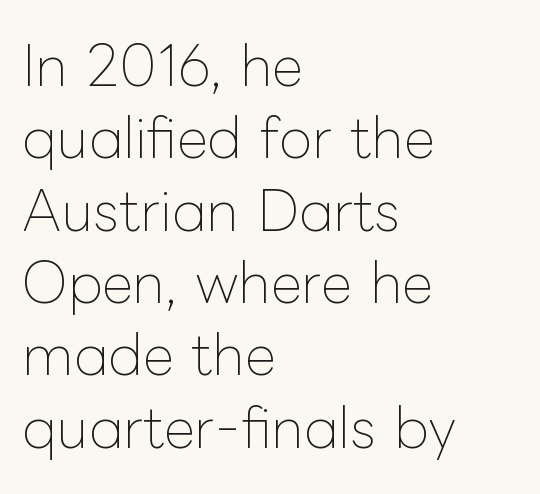
Any mark beneath the type? The region is blank. A typesetter would call this leading conventional body-copy spacing. Varying glyph widths throughout — classic text-font behaviour. The font sits on the lighter half of the weight spectrum, regular included. The letters sit at their default tracking, neither squeezed nor spread. The setting favours the left margin, as ordinary paragraphs usually do.
